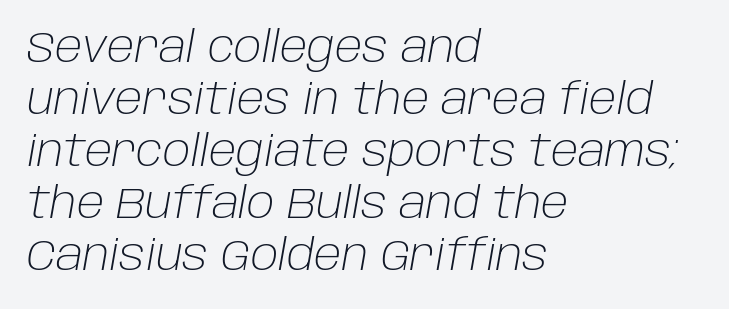
One-word summary of the alignment: left. Slanted lettering throughout. A light-to-regular cut is what we see here. These lines are rendered in a variable-pitch font.
